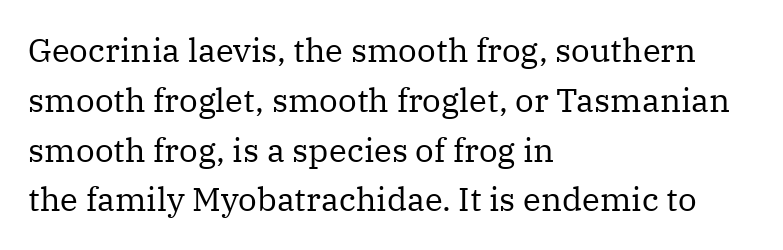
Q: Is the text bold? A: No.
Q: Is the text italic (slanted)? A: No, it is upright.
Q: Is the typeface a serif or a sans-serif typeface? A: Serif.
Q: Is the text underlined? A: No.
Q: How is the paragraph aligned? A: Left-aligned.
Q: Is the spacing between letters normal or unusually wide? A: Normal.
Q: Is the spacing between lines tight, normal or loose? A: Normal.
Q: Width (condensed, normal, or wide)? A: Normal.
Q: Stroke contrast? A: Medium.
Q: x-height? A: Medium.
Q: Monospaced? A: No.
